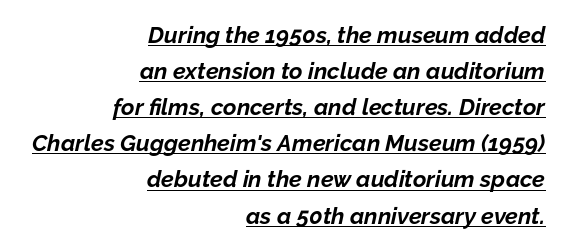
Nothing unusual about the tracking: characters are spaced as the font intends. Where is the straight margin? On the right. As a designer I'd log this as weight 700, bold. Underlined type. The typography opts for an oblique posture over an upright one. Compared with typical paragraphs, the rows here are spaced about the same.
